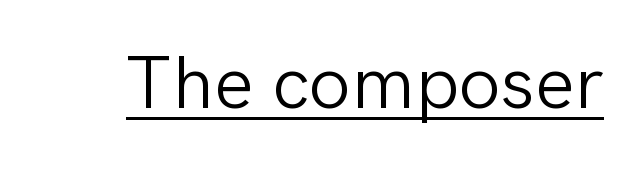
Q: Is the text bold? A: No.
Q: Is the text italic (slanted)? A: No, it is upright.
Q: Is the typeface a serif or a sans-serif typeface? A: Sans-serif.
Q: Is the text underlined? A: Yes.
Q: Is the spacing between letters normal or unusually wide? A: Normal.
Q: Width (condensed, normal, or wide)? A: Normal.
Q: Stroke contrast? A: Low.
Q: x-height? A: Medium.
Q: Monospaced? A: No.
